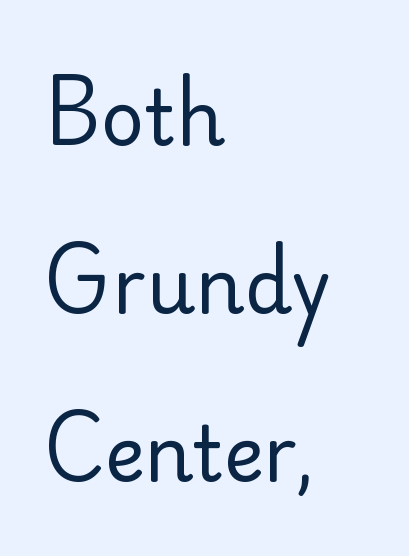
{"serif": "no", "italic": "no", "bold": "no", "weight": "regular", "width": "normal", "stroke_contrast": "low", "x_height": "small", "monospaced": "no", "underline": "no", "align": "left", "line_spacing": "loose", "line_spacing_ratio": 2.21, "letter_spacing": "normal", "letter_spacing_em": 0.0, "glyph_px": 76}
